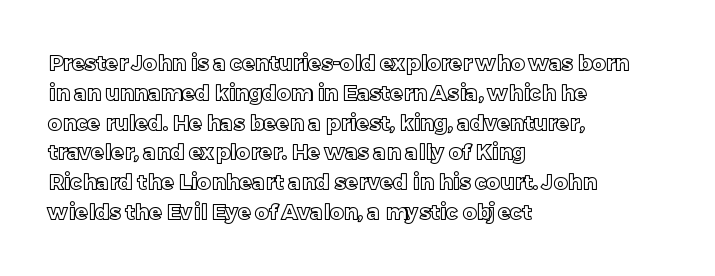
The image shows 21 px text type, upright; set left-aligned, normal line spacing (1.42x), normal letter spacing, not underlined.
